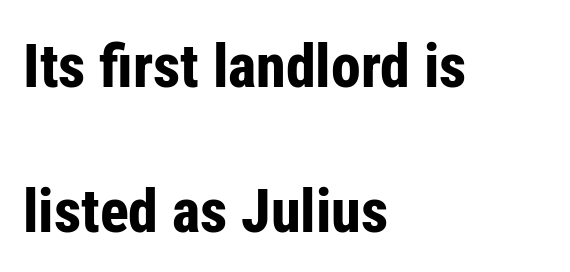
The image shows 60 px bold, condensed sans-serif type, upright; set left-aligned, loose line spacing (2.41x), normal letter spacing, not underlined; low stroke contrast and a medium x-height.
